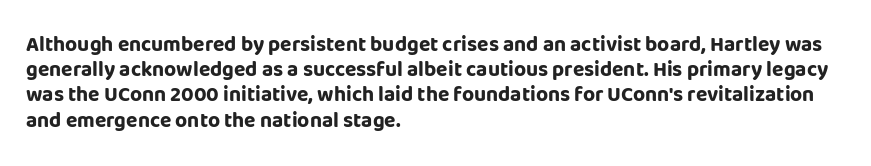
Q: Is the text bold? A: Yes.
Q: Is the text italic (slanted)? A: No, it is upright.
Q: Is the text underlined? A: No.
Q: How is the paragraph aligned? A: Left-aligned.
Q: Is the spacing between letters normal or unusually wide? A: Normal.
